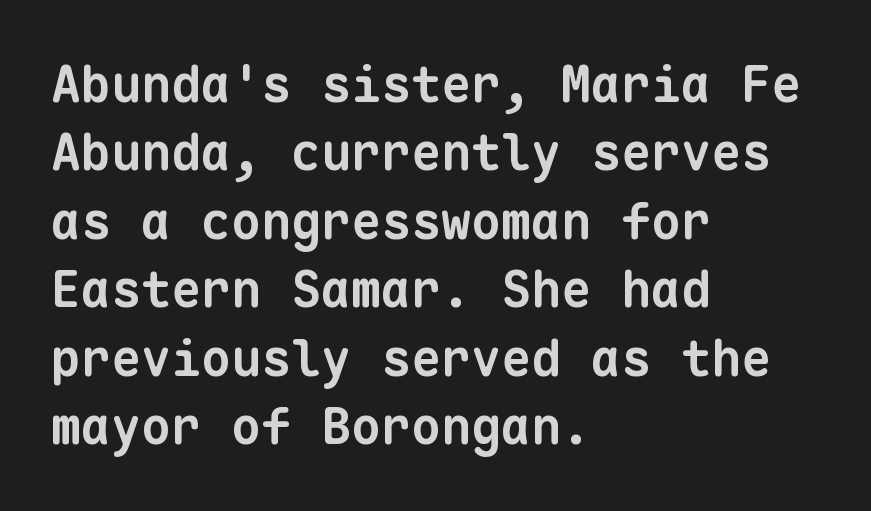
Regarding leading, the lines here are spaced in the standard way. A typesetter would label this face a sans. Stroke thickness is high; the sample reads as a true bold. A bare baseline throughout the passage. Notice how the passage keeps a crisp vertical edge on the left only. Spacing verdict: monospaced, one width for all characters.
